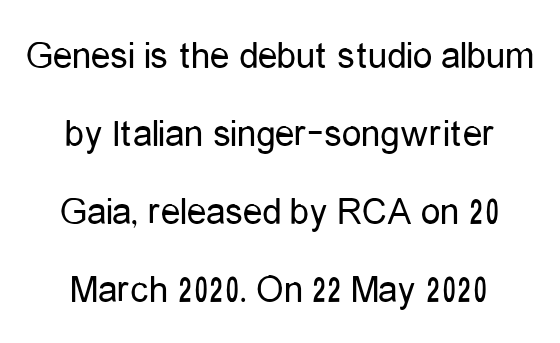
The letters sit at their default tracking, neither squeezed nor spread. The passage shown is typed in a proportional face where columns would drift. The font sits on the lighter half of the weight spectrum, regular included. Check where the strokes stop: nothing finishes them off — pure sans. Ascenders rise straight up at ninety degrees. The passage is arranged like a title page — every line centered.
